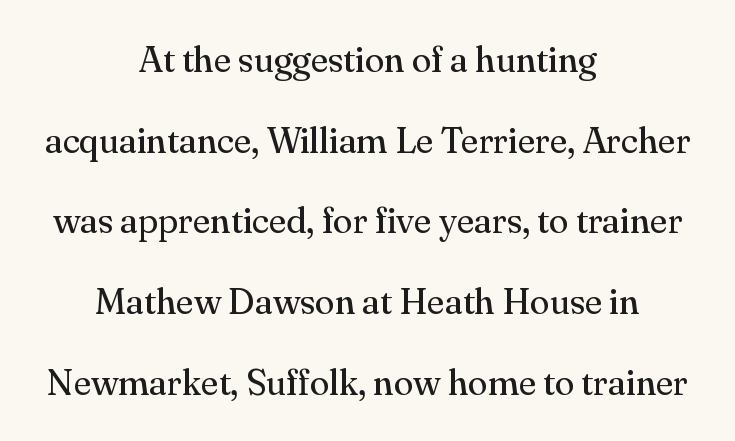
The image shows 36 px regular-weight serif type, upright; set centered, loose line spacing (2.24x), normal letter spacing, not underlined; medium stroke contrast and a small x-height.
